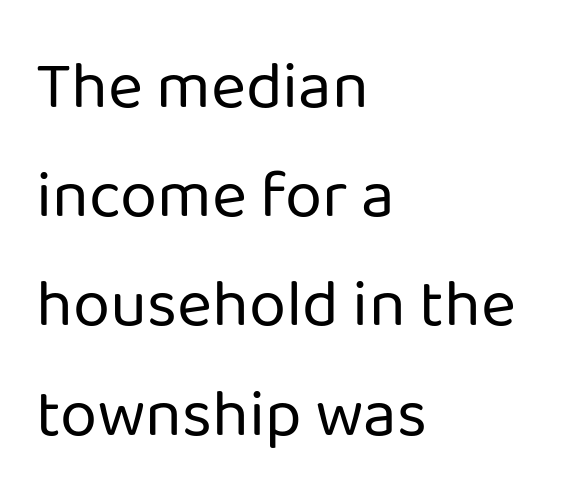
{"serif": "no", "italic": "no", "bold": "no", "weight": "regular", "width": "normal", "stroke_contrast": "low", "x_height": "medium", "monospaced": "no", "underline": "no", "align": "left", "line_spacing": "normal", "line_spacing_ratio": 1.63, "letter_spacing": "normal", "letter_spacing_em": 0.0, "glyph_px": 67}
